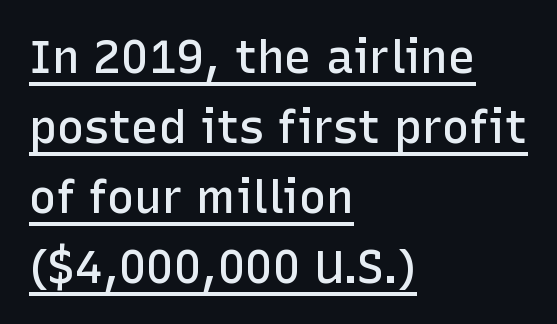
{"serif": "no", "italic": "no", "bold": "semi", "weight": "semibold", "width": "normal", "stroke_contrast": "low", "x_height": "medium", "monospaced": "no", "underline": "yes", "align": "left", "line_spacing": "normal", "line_spacing_ratio": 1.52, "letter_spacing": "normal", "letter_spacing_em": 0.0, "glyph_px": 46}
